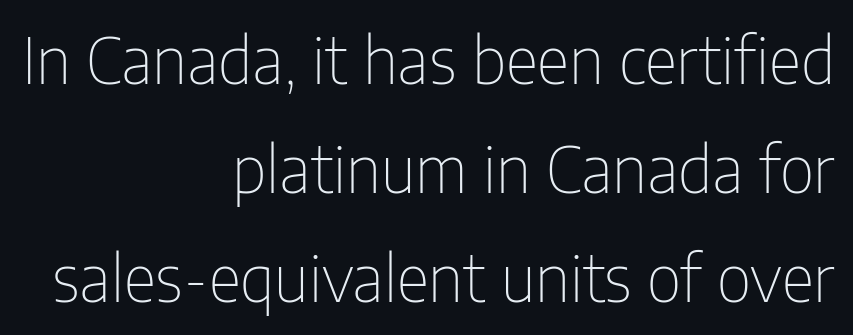
The font family rendered here belongs to the sans-serif group. Think standard paragraph weight, or any step lighter than that. The specimen reads as upright at a glance. Between one letter and the next there's only the usual sliver of space.
